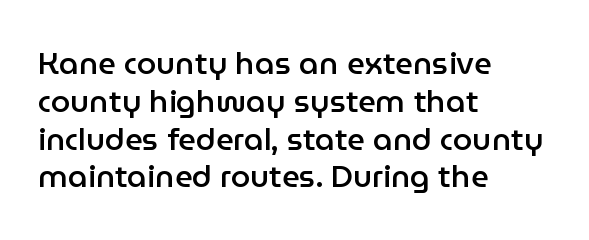
{"serif": "no", "italic": "no", "bold": "semi", "weight": "semibold", "width": "normal", "stroke_contrast": "low", "x_height": "medium", "monospaced": "no", "underline": "no", "align": "left", "line_spacing_ratio": 1.22, "letter_spacing": "normal", "letter_spacing_em": 0.0, "glyph_px": 31}
